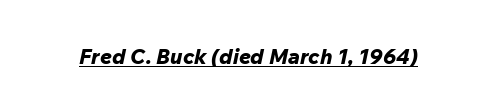
Q: Is the text bold? A: Yes.
Q: Is the text italic (slanted)? A: Yes, it leans right by about 12 degrees.
Q: Is the text underlined? A: Yes.
Q: Is the spacing between letters normal or unusually wide? A: Normal.
